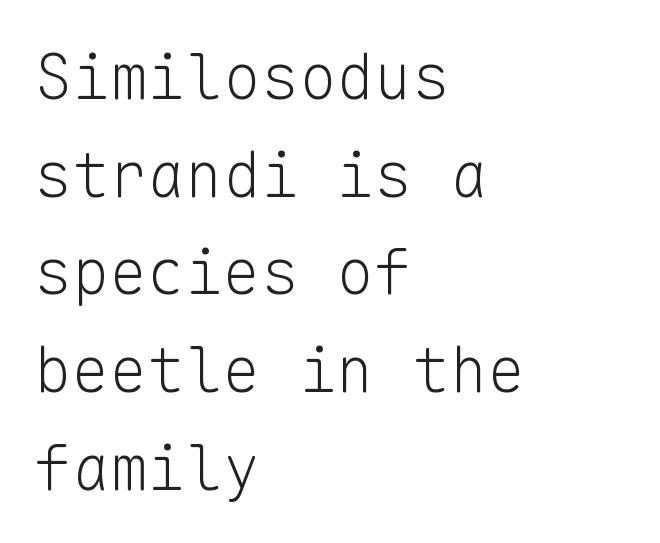
The image shows 63 px light sans-serif type, upright, monospaced; set left-aligned, normal line spacing (1.55x), normal letter spacing, not underlined; low stroke contrast and a medium x-height.
